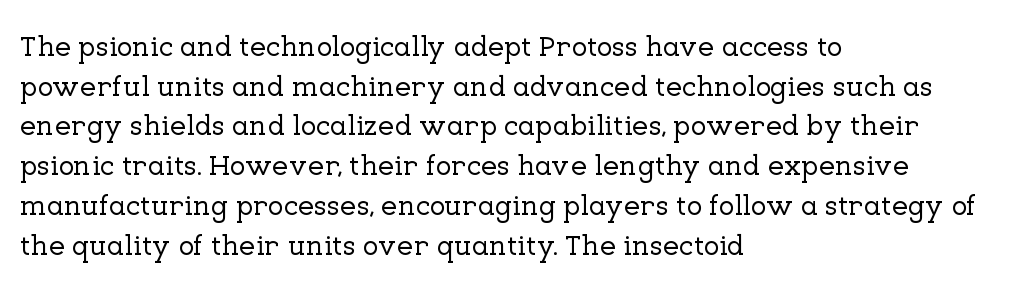
The image shows 29 px serif type, upright; set left-aligned, normal line spacing (1.37x), normal letter spacing, not underlined; low stroke contrast and a medium x-height.
